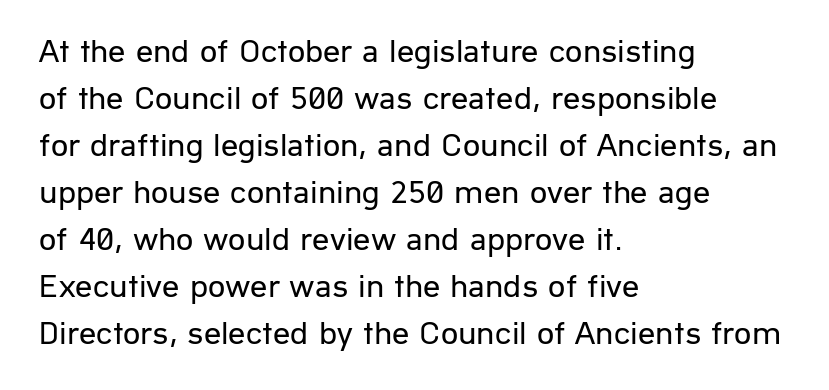
Normally led — the rows are evenly, conventionally spaced. The font is comparable to plain body text, perhaps lighter. You can tell it's not italic because the verticals are truly vertical. Each word holds together tightly as a unit, with standard inter-letter gaps. The rendering uses natural spacing where letterforms have individual widths.
